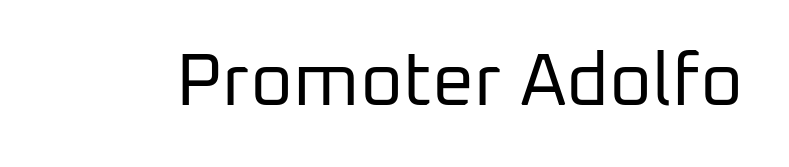
You can tell it's not italic because the verticals are truly vertical. Caption: standard tracking, unaltered. Type style note: lacks serifs. Beneath every word, the page is bare. Vertical stems look standard width or narrower in stroke. Think of a printed novel: that variable character pitch is what you see here.
